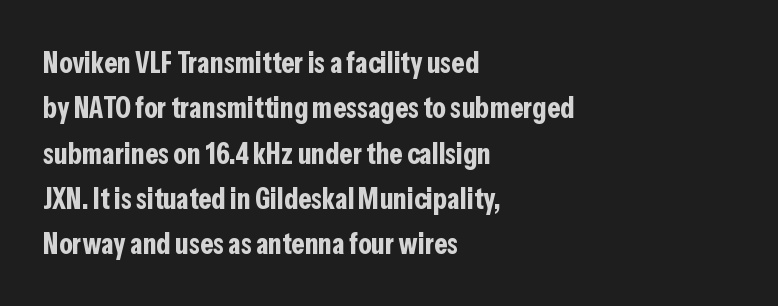
The glyphs have the mass of a bold cut. Quick note: underline off. Nobody touched the tracking dial on this one. Ascenders rise straight up at ninety degrees.
